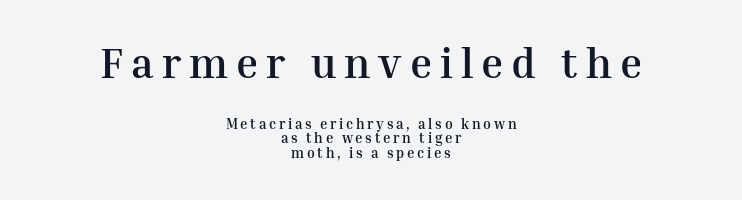
Here the designer chose a conventional face with non-uniform glyph widths. Casual observation: everything's sitting right in the middle. Note: serifs present on the glyphs. Every stem runs plumb, perpendicular to the baseline.
